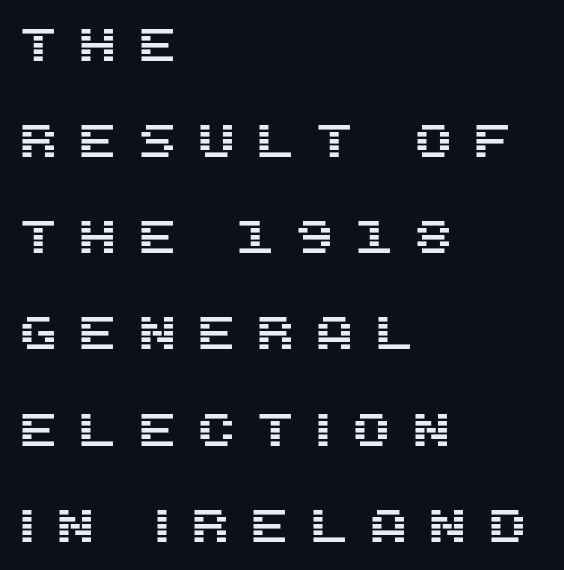
The strip under each line holds only bare page. Students, note that the glyphs here are deliberately spaced far apart. The letters advance in unequal steps, a hallmark of proportional type. A student would call this left alignment; a typographer would say flush left, rag right. I'd call this a sans setting — the letters go barefoot.
